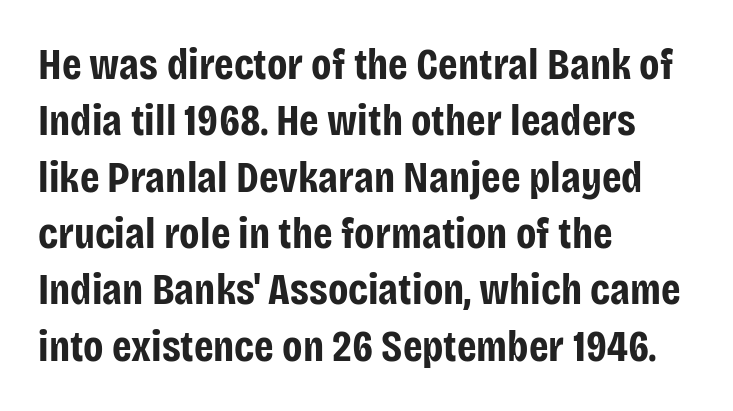
The block of text has a typical density, with ordinary space between rows. The letters advance in unequal steps, a hallmark of proportional type. Italic? Not at all — the glyphs are vertical. All the whitespace from short lines collects on the right. Nothing unusual about the tracking: characters are spaced as the font intends.
